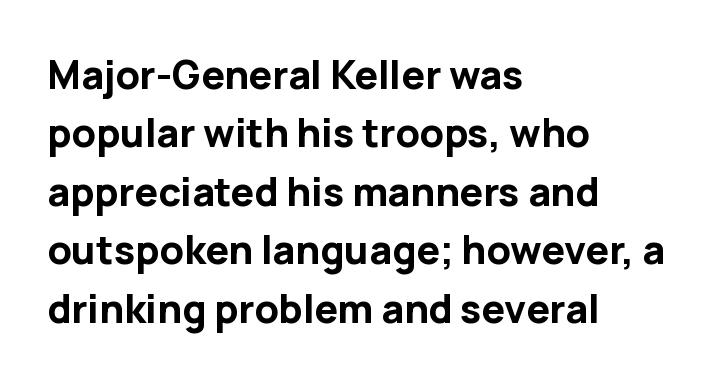
In terms of leading, this rendering sits right in the middle. The type sits square on the baseline with zero lean. A sans-serif font was chosen for this passage. Teacher's note: observe the even left margin — that is flush-left alignment. This sample uses plain, unmodified letter spacing. This sample has the flowing, uneven cadence of proportional lettering.
